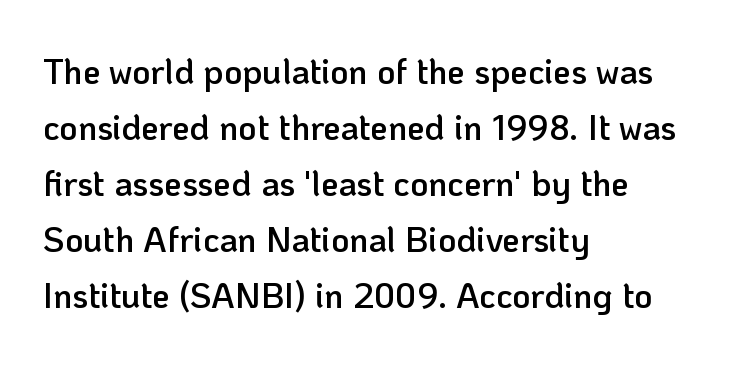
{"serif": "no", "italic": "no", "bold": "semi", "weight": "semibold", "width": "normal", "stroke_contrast": "low", "x_height": "medium", "monospaced": "no", "underline": "no", "align": "left", "line_spacing": "normal", "line_spacing_ratio": 1.6, "letter_spacing": "normal", "letter_spacing_em": 0.0, "glyph_px": 35}
